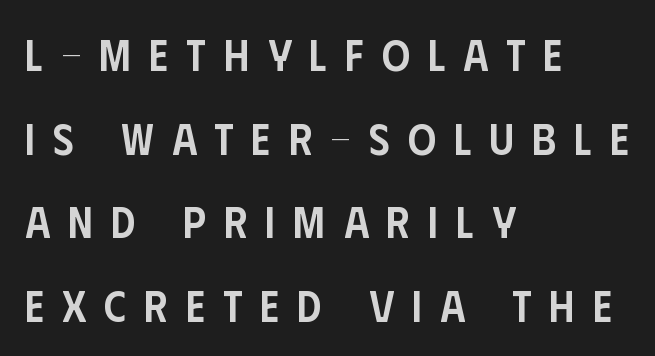
{"serif": "no", "italic": "no", "bold": "semi", "weight": "semibold", "width": "condensed", "stroke_contrast": "low", "x_height": "large", "monospaced": "no", "underline": "no", "align": "left", "line_spacing": "loose", "line_spacing_ratio": 1.9, "letter_spacing": "wide", "letter_spacing_em": 0.41, "glyph_px": 44}
